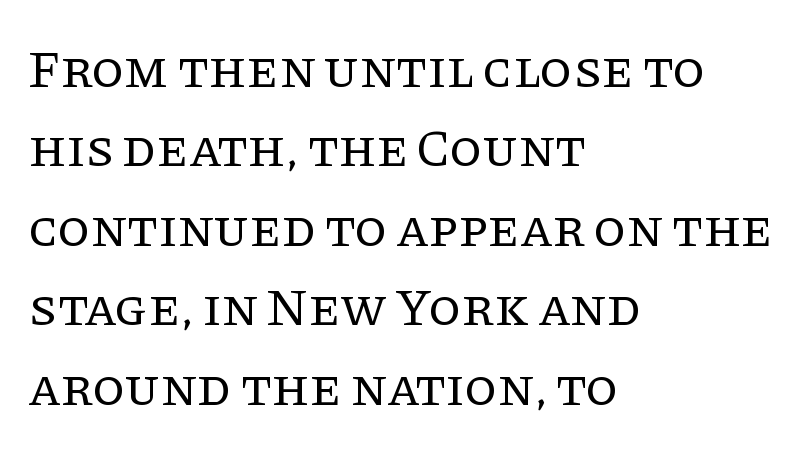
Standard letterfit; no display-style spreading of the glyphs. The rendering shows small feet on the letterforms — a serif design. Check the space under the baseline: it is left empty. Reading down the block, your eye returns to a fixed left position each line.
